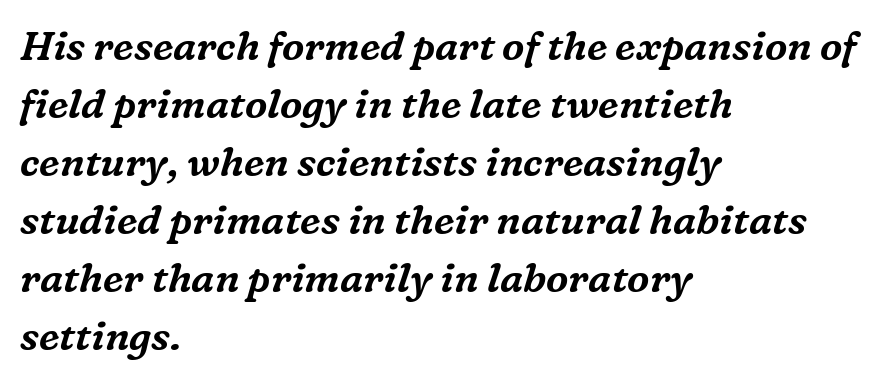
The image shows 40 px serif type, italic (leaning right); set left-aligned, normal line spacing (1.45x), normal letter spacing, not underlined; medium stroke contrast and a medium x-height.
